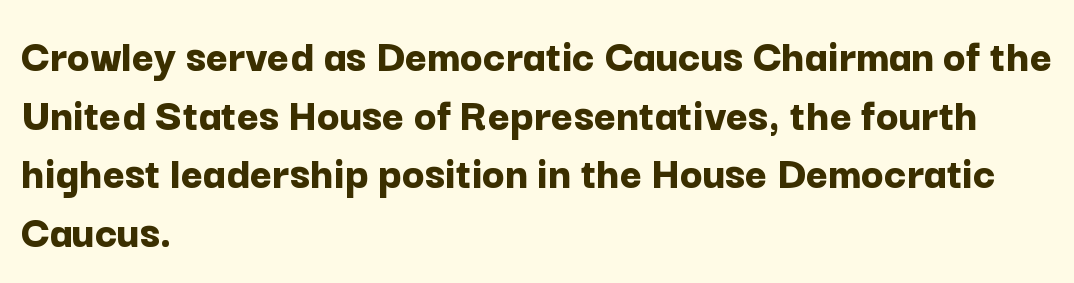
The image shows 47 px bold sans-serif type, upright; set left-aligned, normal line spacing (1.25x), normal letter spacing, not underlined; low stroke contrast and a medium x-height.
